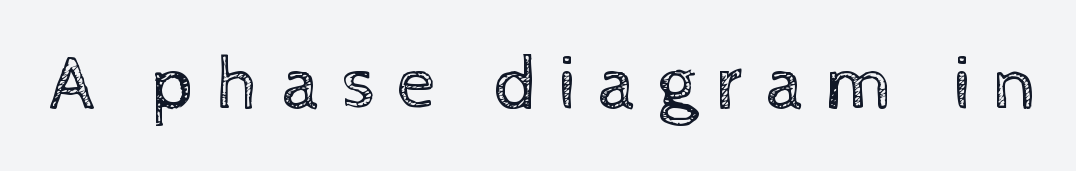
The image shows 78 px regular-weight type, upright; set unusually wide letter spacing (+0.26 em), not underlined; a medium x-height.
